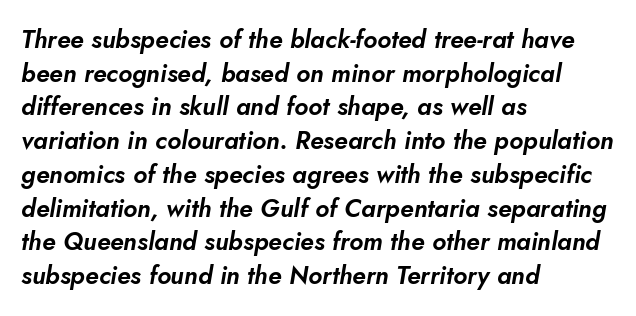
Q: Is the text italic (slanted)? A: Yes, it leans right by about 5 degrees.
Q: Is the text underlined? A: No.
Q: How is the paragraph aligned? A: Left-aligned.
Q: Is the spacing between letters normal or unusually wide? A: Normal.
Q: Is the spacing between lines tight, normal or loose? A: Normal.
